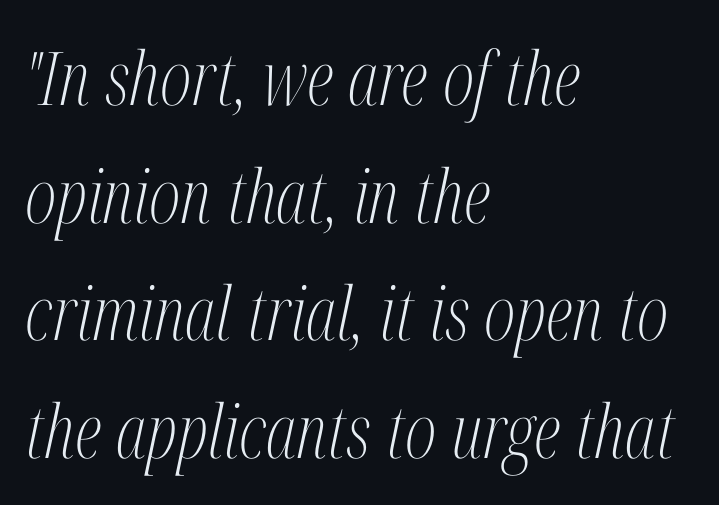
The face used here is proportionally spaced, like ordinary book or web type. This sample uses a serif face. Would a proofreader flag this as italicized? Yes. Short note: letters normally spaced. The specimen omits any rule beneath the text block's lines.
